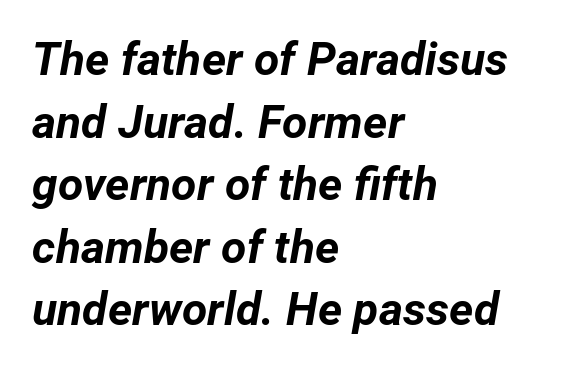
These words are printed bold, with thick strokes throughout. The face used here has a pronounced slope to its letters. Nobody drew a line under any word here. The passage shown is typed in a proportional face where columns would drift. Short note: letters normally spaced.
